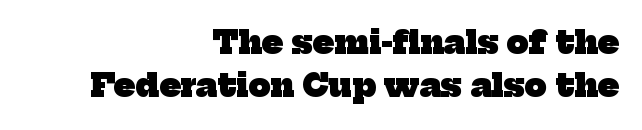
On the weight axis this lands at bold, roughly 700. The paragraph shown leans on its right margin. The designer left line spacing at the default. The gap between lines stays unmarked.
